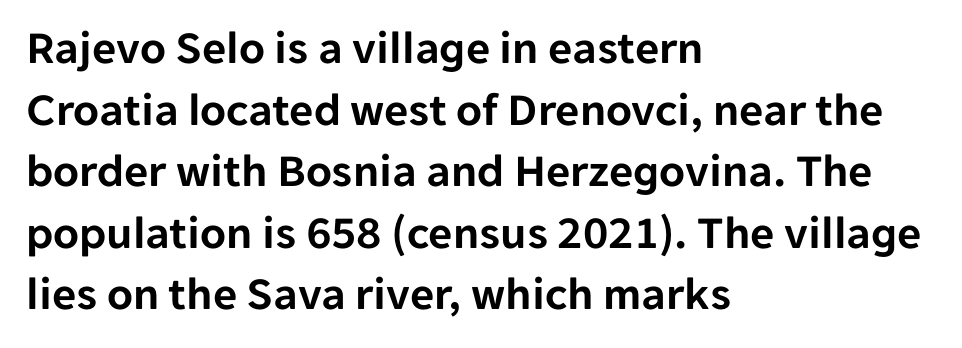
What stands out about the letter spacing? Nothing — it is the standard amount. A typesetter would mark this as roman, not italic. Each line starts at the same left margin while the right side varies. The rendering shows plain stroke endings on the letterforms — a sans-serif design. Here the designer chose a conventional face with non-uniform glyph widths. The zone under the glyphs is completely vacant.
